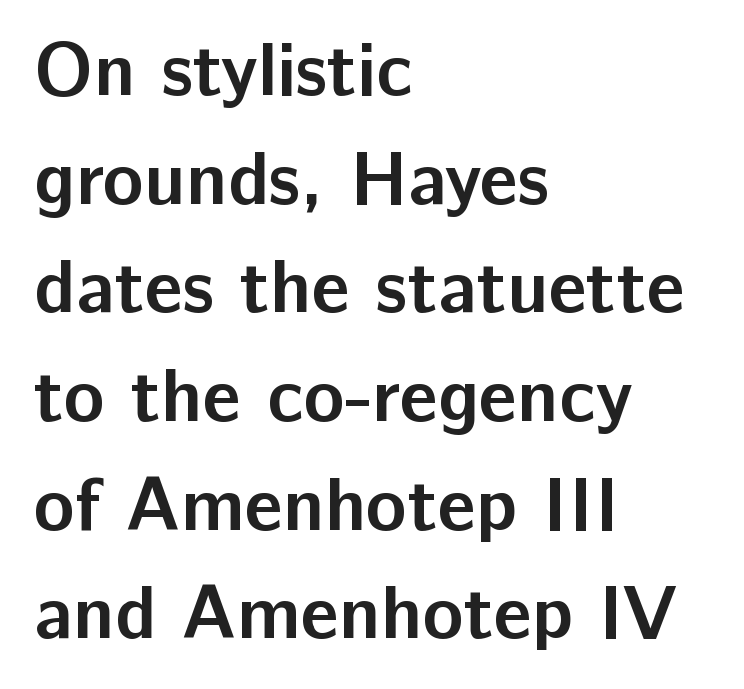
The image shows 76 px semibold sans-serif type, upright; set left-aligned, normal line spacing (1.43x), normal letter spacing, not underlined; low stroke contrast and a medium x-height.
